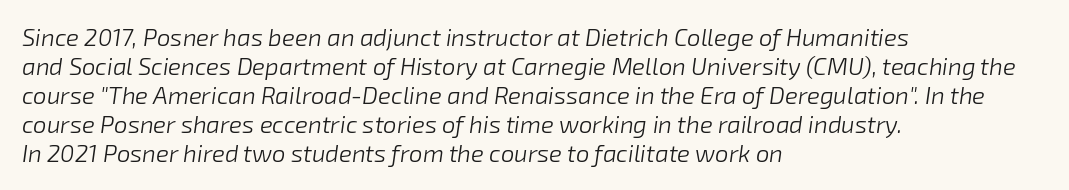
Q: Is the text bold? A: No.
Q: Is the text italic (slanted)? A: Yes, it leans right by about 8 degrees.
Q: Is the text underlined? A: No.
Q: How is the paragraph aligned? A: Left-aligned.
Q: Is the spacing between letters normal or unusually wide? A: Normal.
